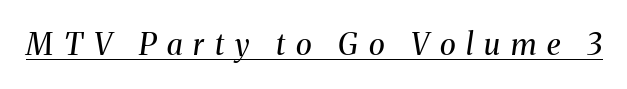
{"serif": "yes", "italic": "yes", "lean": "right", "slant_degrees": 8, "bold": "no", "weight": "regular", "width": "normal", "stroke_contrast": "medium", "x_height": "medium", "monospaced": "no", "underline": "yes", "letter_spacing": "wide", "letter_spacing_em": 0.36, "glyph_px": 30}
